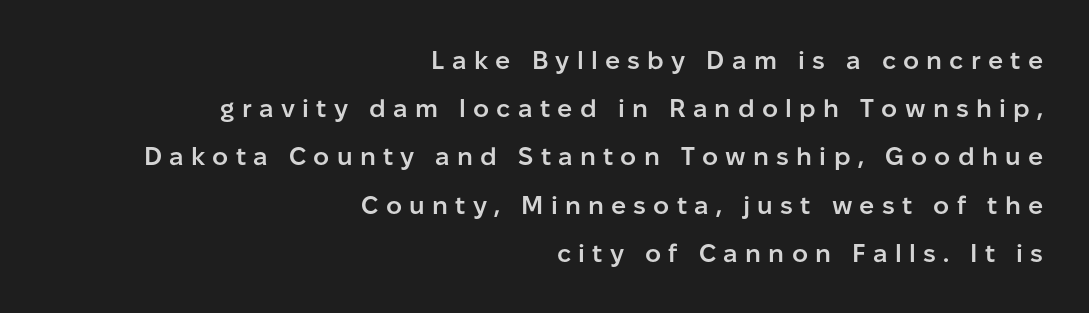
The image shows 25 px text type, upright; set right-aligned, loose line spacing (1.93x), unusually wide letter spacing (+0.29 em), not underlined.
